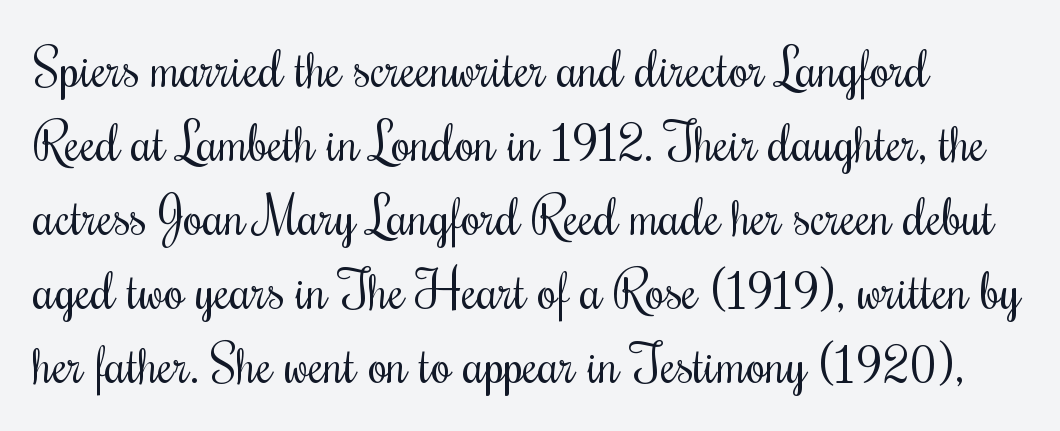
There is no visible air inserted between adjacent glyphs. Descenders hang freely into open space. Think of a printed novel: that variable character pitch is what you see here. The typeface has the unassuming heft of standard copy or less. Regular leading.
